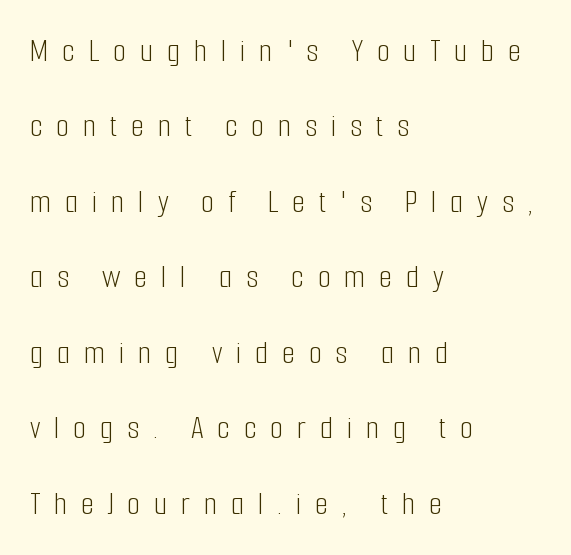
The characters display no serif detailing; their extremities are plain. This is not heavy type; no bold has been used. In terms of leading, this rendering errs on the spacious side. The text block is weighted toward the left margin, trailing off unevenly rightward. Ascenders rise straight up at ninety degrees. Observe the wide spacing: letters keep a clear distance from each other.
